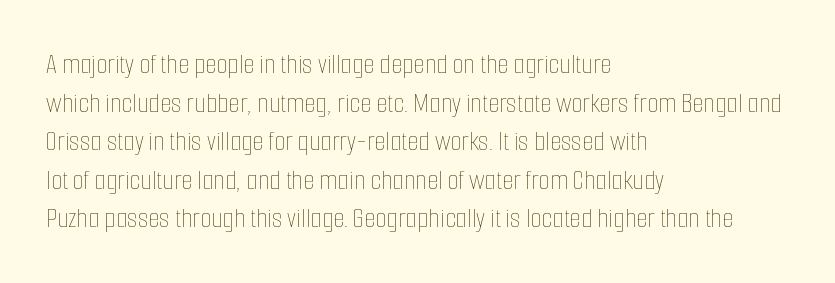
The rows are spaced the way most documents space them. Visually the block forms a straight wall on the left and a jagged coastline on the right. Letter spacing: default. The specimen omits any rule beneath the text block's lines. Stems and bowls with no extra thickness — not bold. Spacing verdict: proportional, widths tailored to each character.
